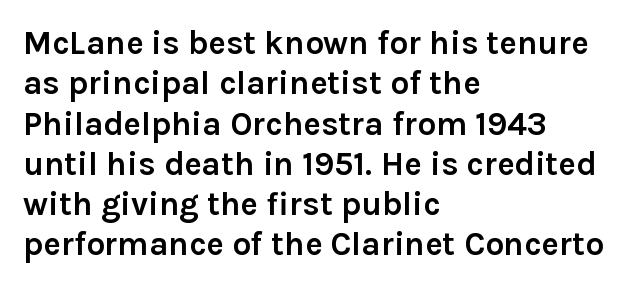
{"serif": "no", "italic": "no", "bold": "yes", "weight": "semibold", "width": "normal", "stroke_contrast": "low", "x_height": "medium", "monospaced": "no", "underline": "no", "align": "left", "line_spacing_ratio": 1.22, "letter_spacing": "normal", "letter_spacing_em": 0.0, "glyph_px": 33}
